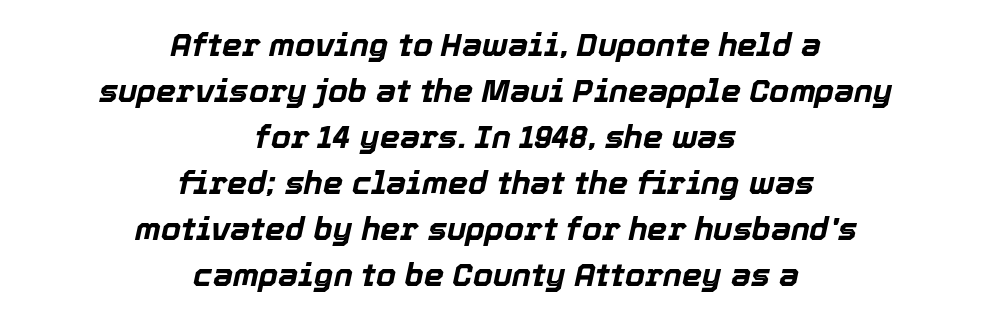
Character widths vary here, with narrow letters taking less room than wide ones. Underlining? Definitely not there. Teacher's note: observe the equal gaps on both sides — that is centered alignment. Every letter is thick-stroked: bold, no question.
